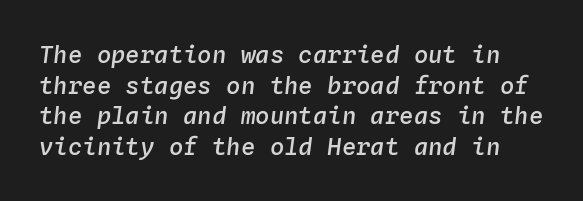
{"italic": "yes", "lean": "right", "slant_degrees": 4, "bold": "semi", "underline": "no", "line_spacing": "normal", "line_spacing_ratio": 1.28, "letter_spacing": "normal", "letter_spacing_em": 0.0, "glyph_px": 24}
